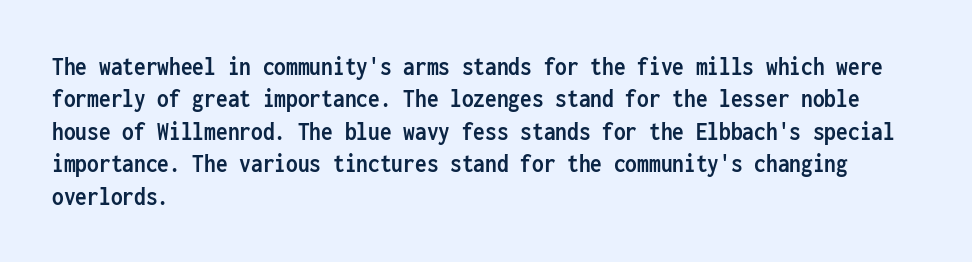
Interline gaps are of average width in this sample. Words float on clear page, feet unadorned. Weight check: bold — yes, fully. These lines were composed using upright roman letters.
